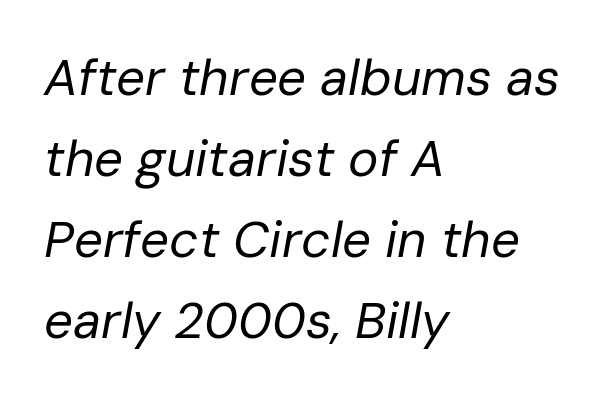
This sample has the flowing, uneven cadence of proportional lettering. Heaviness? Minimal to ordinary, like unemphasized prose. Normally led — the rows are evenly, conventionally spaced. Observe the lean: these are italic letterforms.
